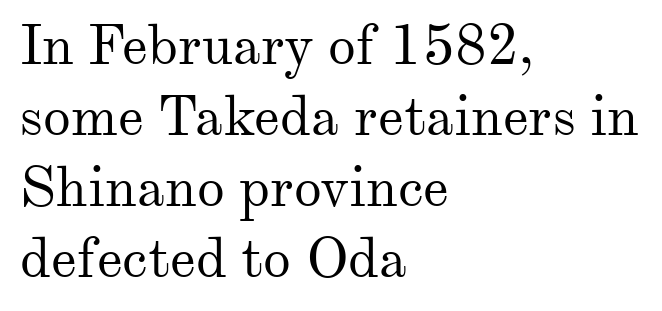
The image shows 56 px regular-weight serif type, upright; set left-aligned, normal line spacing (1.27x), normal letter spacing, not underlined; medium stroke contrast and a small x-height.
